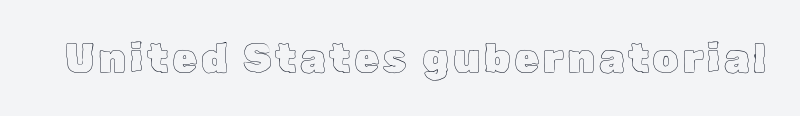
{"italic": "no", "width": "normal", "x_height": "medium", "monospaced": "no", "underline": "no", "glyph_px": 40}
